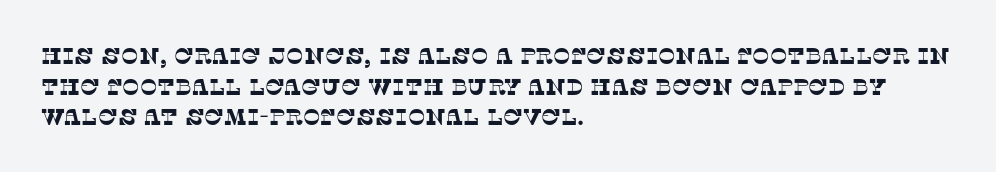
{"underline": "no", "align": "left", "line_spacing": "normal", "line_spacing_ratio": 1.33, "letter_spacing": "normal", "letter_spacing_em": 0.0, "glyph_px": 23}
